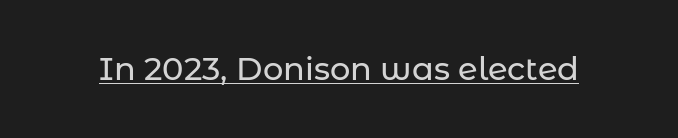
How are the letters spaced? Ordinarily, with no added tracking. Unlike a traditional serif, this face leaves its strokes unadorned. The letters stand upright; this is a roman face. The face used here appears with an underline applied.
